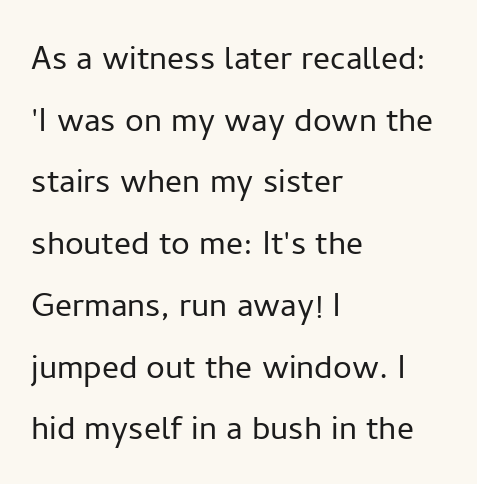
The image shows 42 px light sans-serif type, upright; set left-aligned, normal line spacing (1.47x), normal letter spacing, not underlined; low stroke contrast and a medium x-height.
